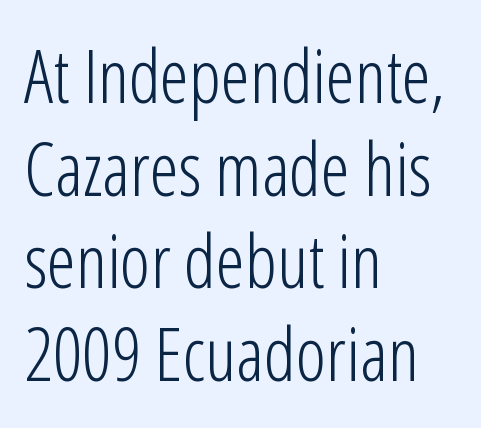
The type family on display is of the sans-serif kind. Nothing heavy about these letters — not bold at all. Summary of vertical rhythm: regular, with standard interline spacing. Descenders hang freely into open space.
